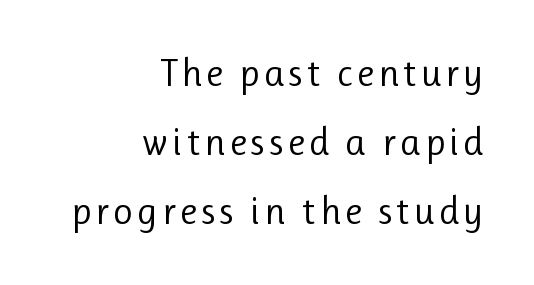
Note the varied advance widths — an 'i' is clearly narrower than an 'm'. This rendering features lettering with no underline. These lines are composed in type without serifs. A student would call this right alignment; a typographer would say flush right, rag left. Every character sits straight up, as roman type does.
